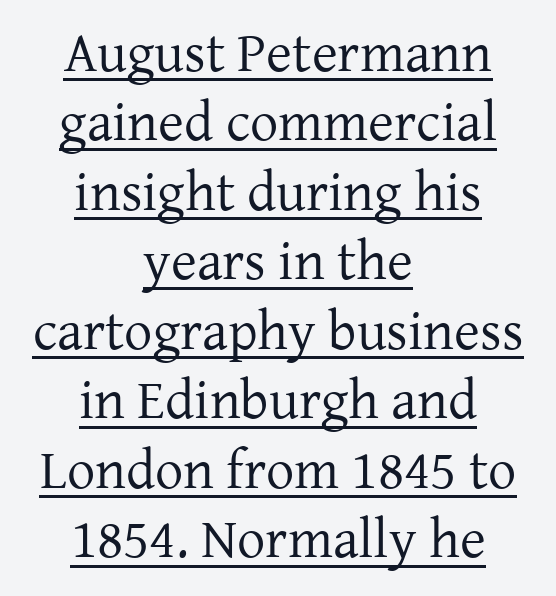
The face used here is rendered with its standard letterfit. This sample has the flowing, uneven cadence of proportional lettering. Are there feet on the stems? There are — it's a serif. Posture: straight, roman, zero tilt. This is not heavy type; no bold has been used.
